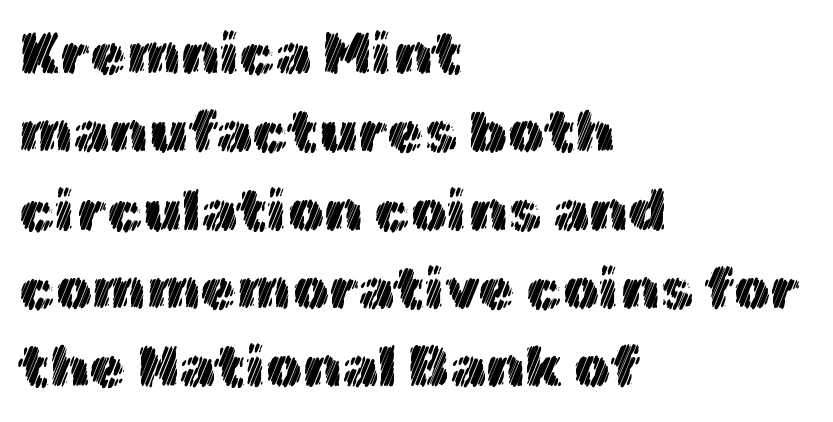
The space beneath each line is pristine and unruled. These lines were composed using upright roman letters. Standard letterfit; no display-style spreading of the glyphs. Regarding leading, the lines here are spaced in the standard way.
